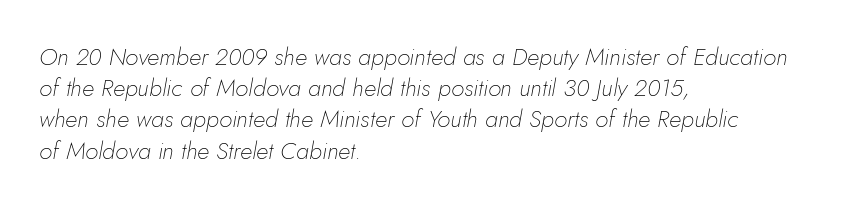
The weight tops out at a normal text grade. Regarding leading, the lines here are spaced in the standard way. No word sits above an underline. The whole block is typeset with a tilt. Short and long lines alike share a common starting point at left. Inter-character spacing is left at the font's built-in metrics.
